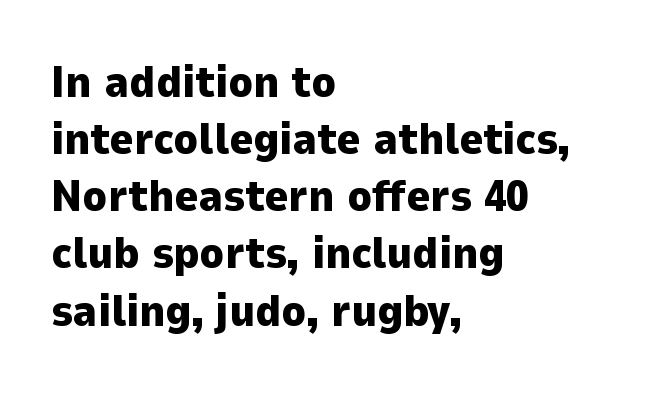
Here the glyphs are tracked normally, forming tight word shapes. Rendered with straight, roman letterforms. Letters rest on an invisible, unmarked baseline. Varying glyph widths throughout — classic text-font behaviour. Baseline-to-baseline distance is the conventional proportion of letter height.
